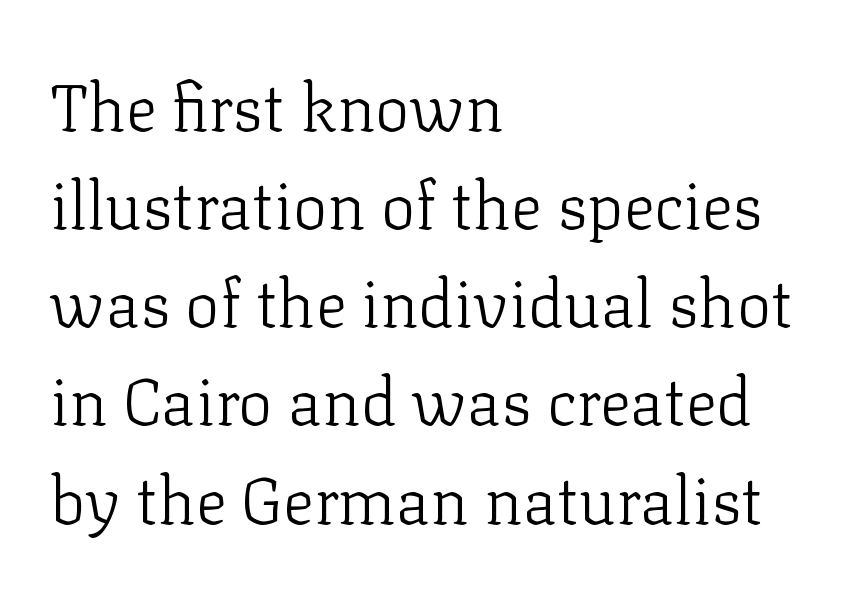
{"serif": "yes", "italic": "no", "bold": "no", "weight": "light", "width": "normal", "stroke_contrast": "low", "x_height": "medium", "monospaced": "no", "underline": "no", "align": "left", "line_spacing": "normal", "line_spacing_ratio": 1.51, "letter_spacing": "normal", "letter_spacing_em": 0.0, "glyph_px": 65}
